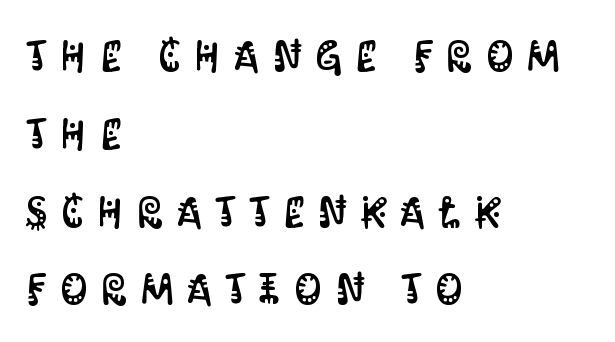
The area under the type is left untouched. This is the regular roman posture of the typeface. Does extra space separate the letters? Yes, quite a lot of it. Typeset ragged right — the left edge is the straight one.
